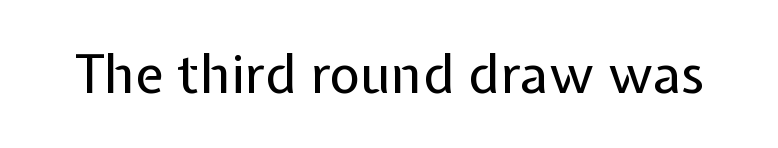
No feet cap the strokes, marking this as sans-serif type. How are the letters spaced? Ordinarily, with no added tracking. Heft: none added — not bold. These lines are rendered in a variable-pitch font.
